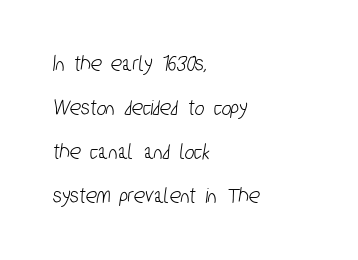
The image shows 23 px text type; set left-aligned, loose line spacing (1.91x), normal letter spacing, not underlined.
